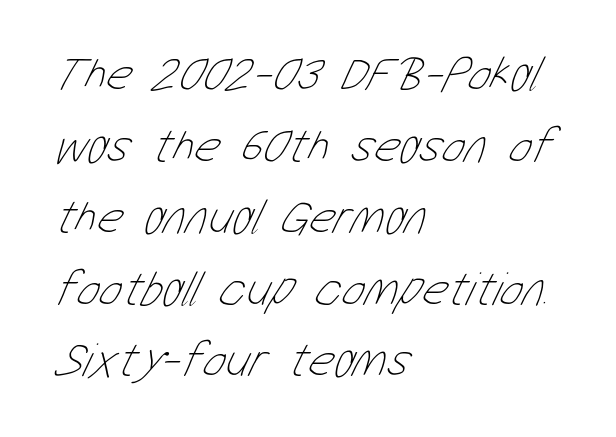
{"bold": "no", "weight": "thin", "width": "condensed", "stroke_contrast": "low", "x_height": "medium", "monospaced": "no", "underline": "no", "align": "left", "line_spacing": "normal", "line_spacing_ratio": 1.46, "letter_spacing": "normal", "letter_spacing_em": 0.0, "glyph_px": 49}
